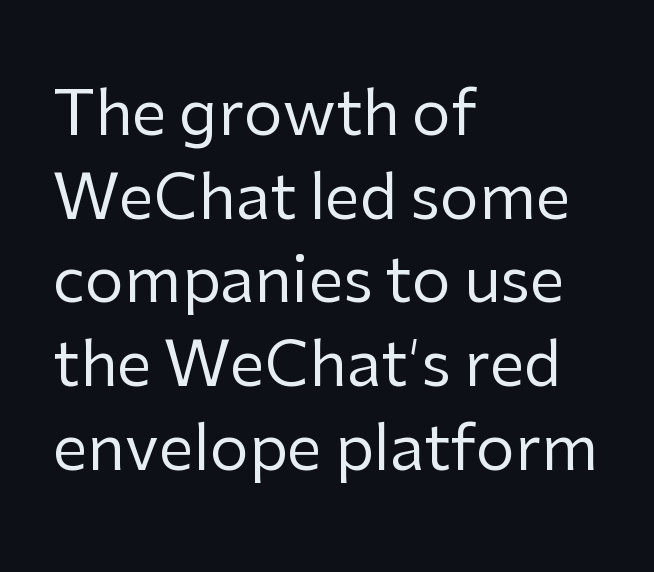
The image shows 62 px regular-weight sans-serif type, upright; set left-aligned, normal line spacing (1.35x), normal letter spacing, not underlined; low stroke contrast and a medium x-height.
